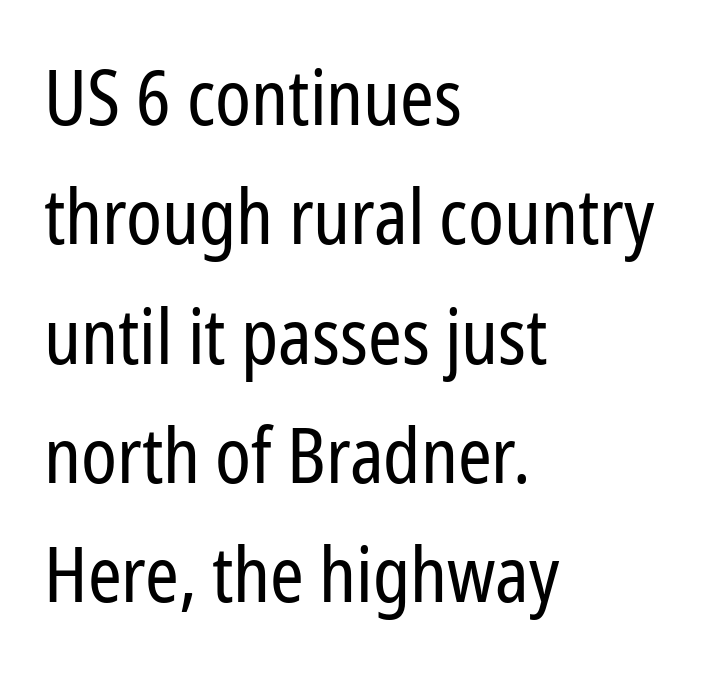
{"serif": "no", "italic": "no", "bold": "no", "weight": "regular", "width": "condensed", "stroke_contrast": "low", "x_height": "medium", "monospaced": "no", "underline": "no", "align": "left", "line_spacing": "normal", "line_spacing_ratio": 1.57, "letter_spacing": "normal", "letter_spacing_em": 0.0, "glyph_px": 76}
